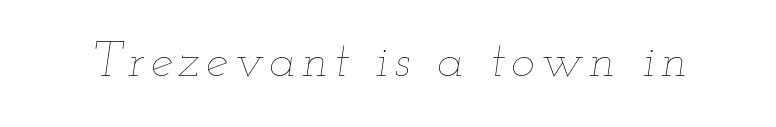
The image shows 50 px thin, wide type, italic (leaning right); set not underlined; low stroke contrast and a small x-height.
